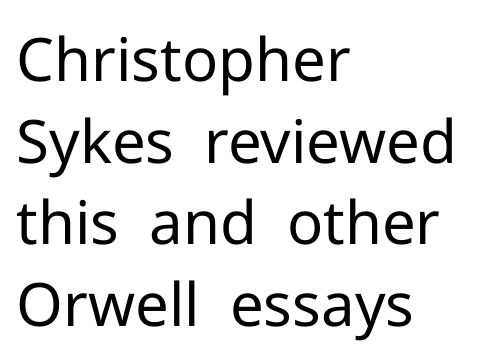
{"serif": "no", "italic": "no", "bold": "no", "weight": "regular", "width": "normal", "stroke_contrast": "low", "x_height": "medium", "monospaced": "no", "underline": "no", "align": "left", "line_spacing": "normal", "line_spacing_ratio": 1.36, "letter_spacing": "normal", "letter_spacing_em": 0.0, "glyph_px": 60}
